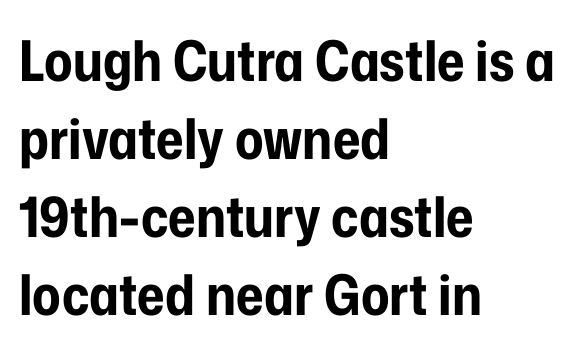
The image shows 56 px bold, condensed sans-serif type, upright; set left-aligned, normal line spacing (1.39x), normal letter spacing, not underlined; low stroke contrast and a medium x-height.
